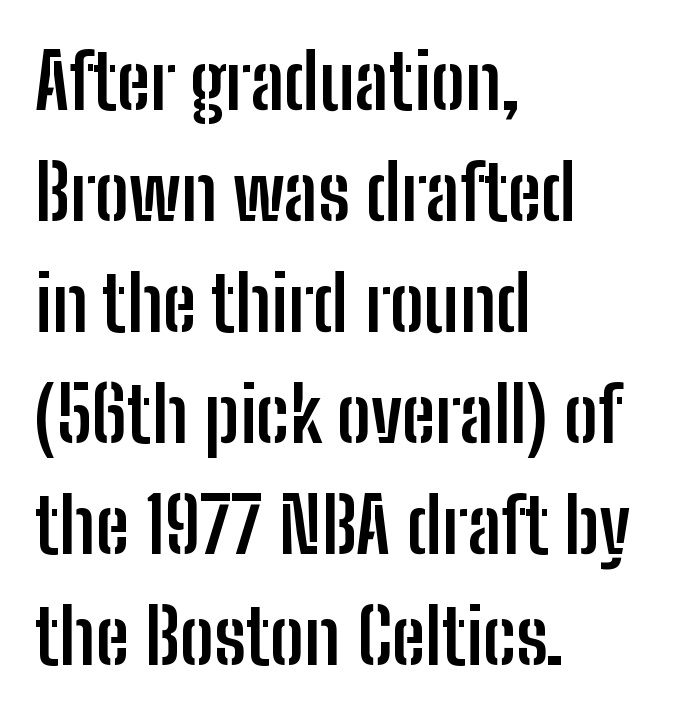
The image shows 76 px semibold, condensed sans-serif type, upright; set left-aligned, normal line spacing (1.46x), normal letter spacing, not underlined; low stroke contrast and a medium x-height.
